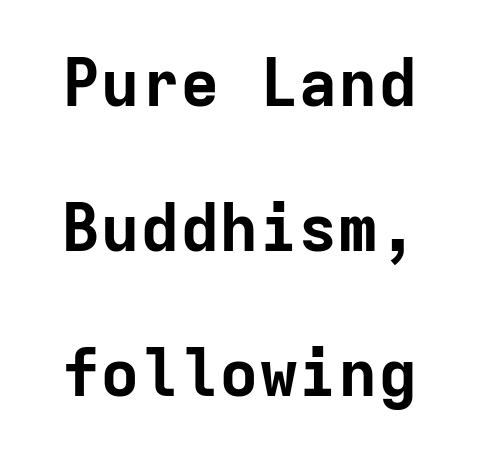
{"serif": "no", "italic": "no", "bold": "yes", "weight": "bold", "width": "normal", "stroke_contrast": "low", "x_height": "medium", "monospaced": "yes", "underline": "no", "line_spacing": "loose", "line_spacing_ratio": 2.2, "letter_spacing": "normal", "letter_spacing_em": 0.0, "glyph_px": 66}
